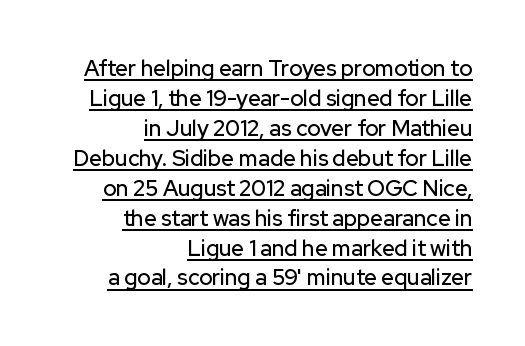
Q: Is the text italic (slanted)? A: No, it is upright.
Q: Is the text underlined? A: Yes.
Q: How is the paragraph aligned? A: Right-aligned.
Q: Is the spacing between letters normal or unusually wide? A: Normal.
Q: Is the spacing between lines tight, normal or loose? A: Normal.
